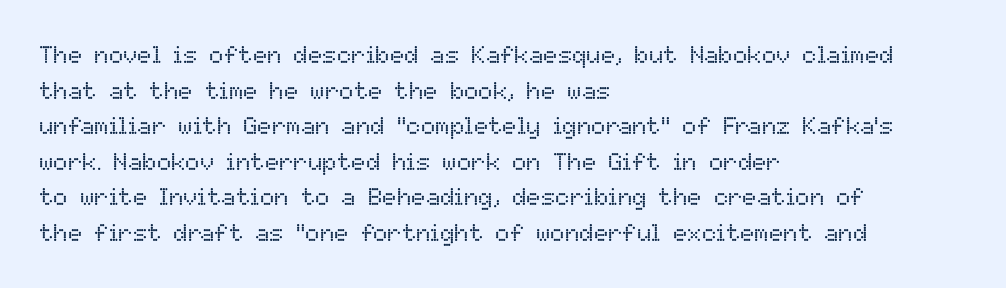
{"italic": "no", "bold": "no", "underline": "no", "align": "left", "line_spacing": "normal", "line_spacing_ratio": 1.48, "letter_spacing": "normal", "letter_spacing_em": 0.0, "glyph_px": 24}
